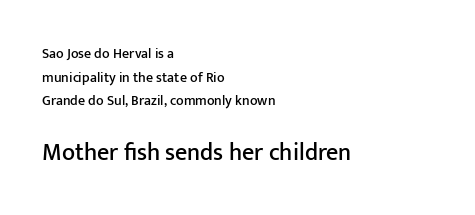
{"italic": "no", "underline": "no", "align": "left", "line_spacing": "normal", "line_spacing_ratio": 1.68, "letter_spacing": "normal", "letter_spacing_em": 0.0, "larger_block": "second", "size_ratio": 1.71, "glyph_px": 24}
